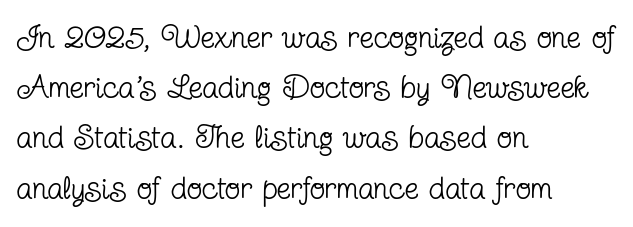
Just letters on the line, the space beneath them empty. Alignment: flush left. A typesetter would call this leading conventional body-copy spacing. Think of a printed novel: that variable character pitch is what you see here. Nothing unusual about the tracking: characters are spaced as the font intends.
